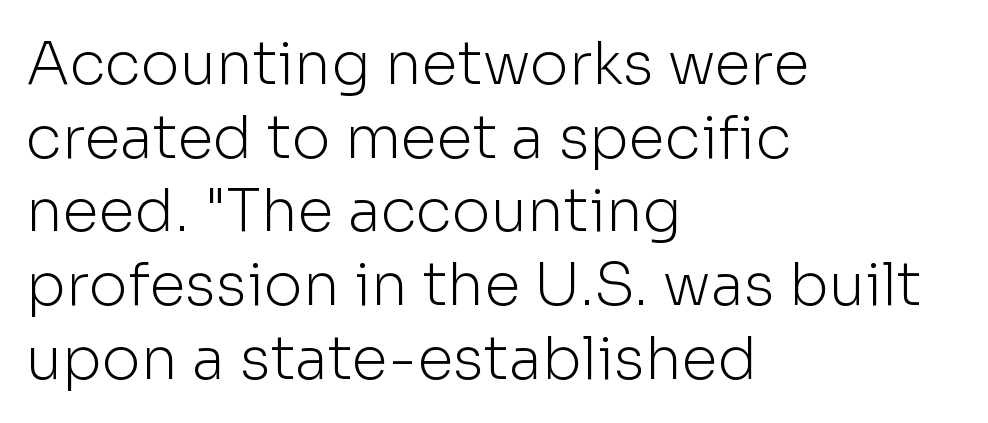
Nope, not italic — everything's standing straight. The tracking reads as untouched default to a designer's eye. A typesetter would call this leading conventional body-copy spacing. Are there feet on the stems? There aren't — it's a sans. The face used here is proportionally spaced, like ordinary book or web type. Heaviness? Minimal to ordinary, like unemphasized prose.
